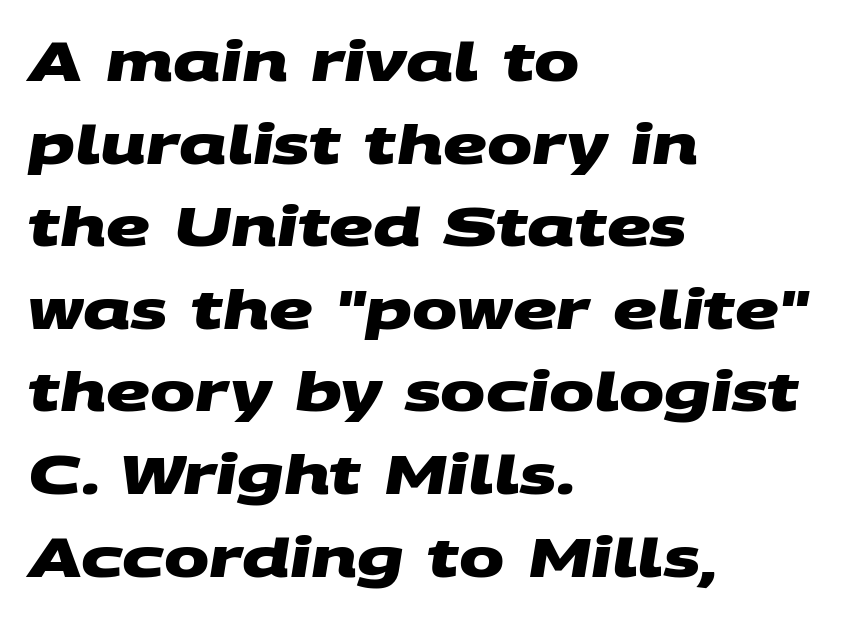
Q: Is the text bold? A: Yes.
Q: Is the typeface a serif or a sans-serif typeface? A: Sans-serif.
Q: Is the text underlined? A: No.
Q: How is the paragraph aligned? A: Left-aligned.
Q: Is the spacing between letters normal or unusually wide? A: Normal.
Q: Is the spacing between lines tight, normal or loose? A: Normal.
Q: Width (condensed, normal, or wide)? A: Wide.
Q: Stroke contrast? A: Medium.
Q: x-height? A: Large.
Q: Monospaced? A: No.
